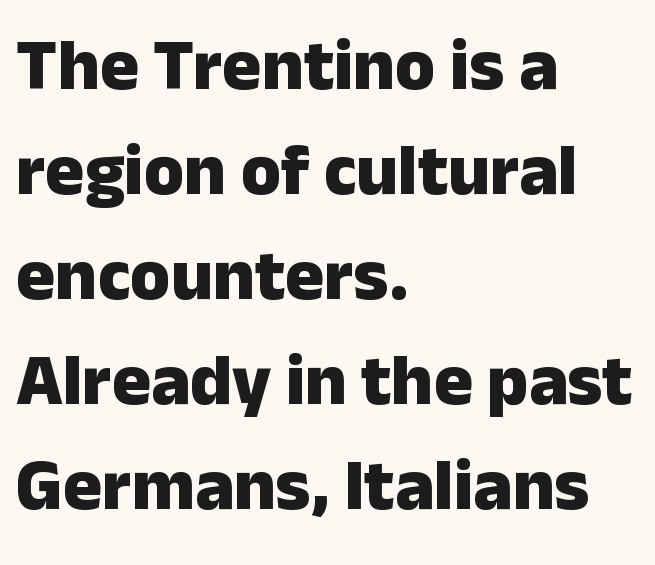
Q: Is the text bold? A: Yes.
Q: Is the text italic (slanted)? A: No, it is upright.
Q: Is the typeface a serif or a sans-serif typeface? A: Sans-serif.
Q: Is the text underlined? A: No.
Q: How is the paragraph aligned? A: Left-aligned.
Q: Is the spacing between letters normal or unusually wide? A: Normal.
Q: Is the spacing between lines tight, normal or loose? A: Normal.
Q: Width (condensed, normal, or wide)? A: Normal.
Q: Stroke contrast? A: Low.
Q: x-height? A: Medium.
Q: Monospaced? A: No.
